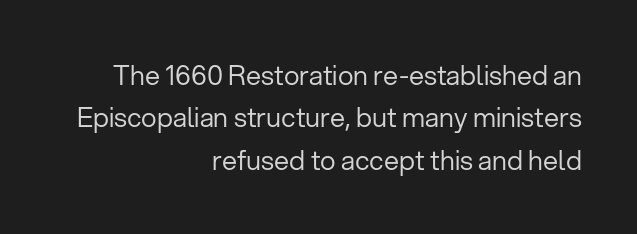
On a weight scale, this lands at 450 or below. Rule under the text: the space is simply empty. How would I describe the line gaps? Plain and ordinary. The type is set solid horizontally, with unmodified tracking. Reading down the block, your eye finds every line finishing at a fixed right position.
